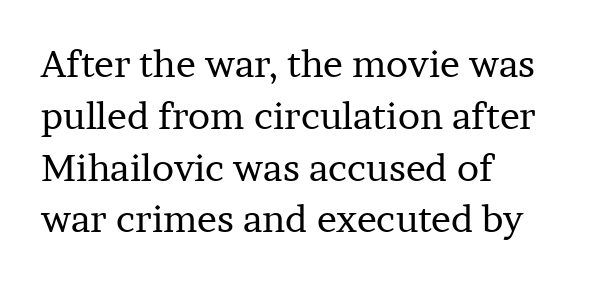
{"serif": "yes", "italic": "no", "bold": "no", "weight": "regular", "width": "normal", "stroke_contrast": "low", "x_height": "medium", "monospaced": "no", "underline": "no", "align": "left", "line_spacing": "normal", "line_spacing_ratio": 1.4, "letter_spacing": "normal", "letter_spacing_em": 0.0, "glyph_px": 37}
